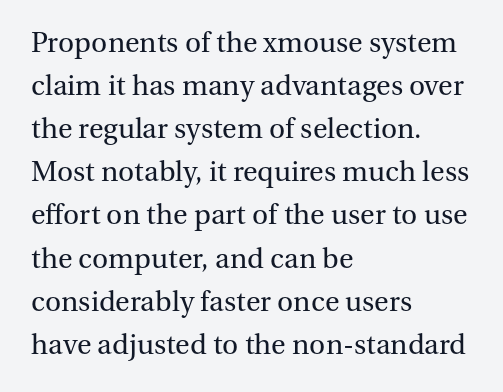
Q: Is the text bold? A: No.
Q: Is the text italic (slanted)? A: No, it is upright.
Q: Is the typeface a serif or a sans-serif typeface? A: Serif.
Q: Is the text underlined? A: No.
Q: How is the paragraph aligned? A: Left-aligned.
Q: Is the spacing between letters normal or unusually wide? A: Normal.
Q: Is the spacing between lines tight, normal or loose? A: Normal.
Q: Width (condensed, normal, or wide)? A: Normal.
Q: Stroke contrast? A: Medium.
Q: x-height? A: Medium.
Q: Monospaced? A: No.
